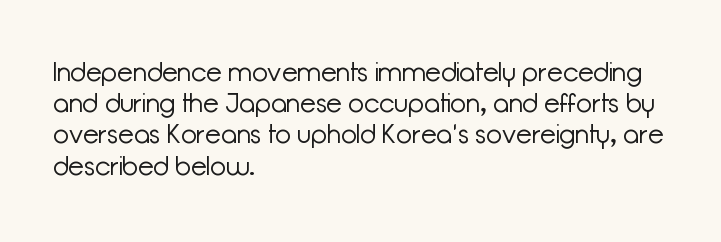
Q: Is the text bold? A: No.
Q: Is the text italic (slanted)? A: No, it is upright.
Q: Is the text underlined? A: No.
Q: How is the paragraph aligned? A: Left-aligned.
Q: Is the spacing between letters normal or unusually wide? A: Normal.
